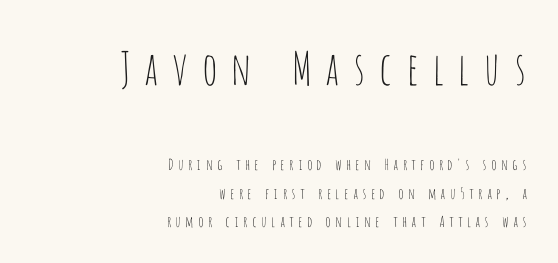
Scale decreases going downward across the two blocks. The paragraph has a hard right edge and a soft left edge. Ordinary non-slanted type is in use. Each word looks stretched out because of the extra space between its letters. The passage shown is not bold in any degree.
